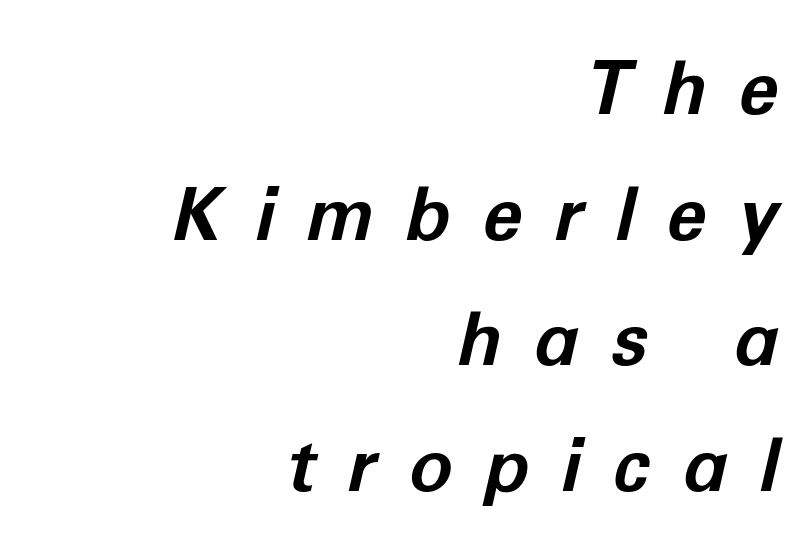
The image shows 73 px bold type, italic (leaning right); set right-aligned, line spacing 1.72x, unusually wide letter spacing (+0.44 em), not underlined; low stroke contrast and a medium x-height.
